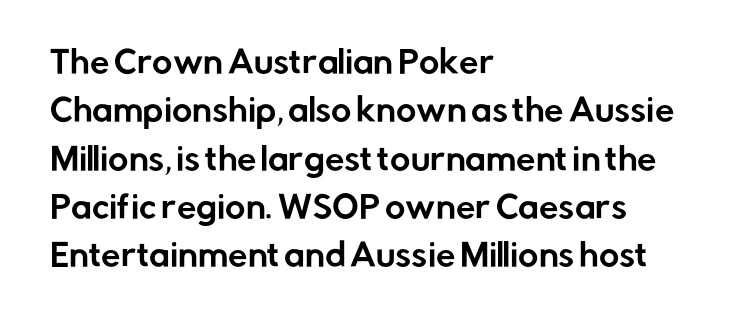
The image shows 31 px sans-serif type, upright; set left-aligned, normal line spacing (1.56x), normal letter spacing, not underlined; low stroke contrast and a medium x-height.
